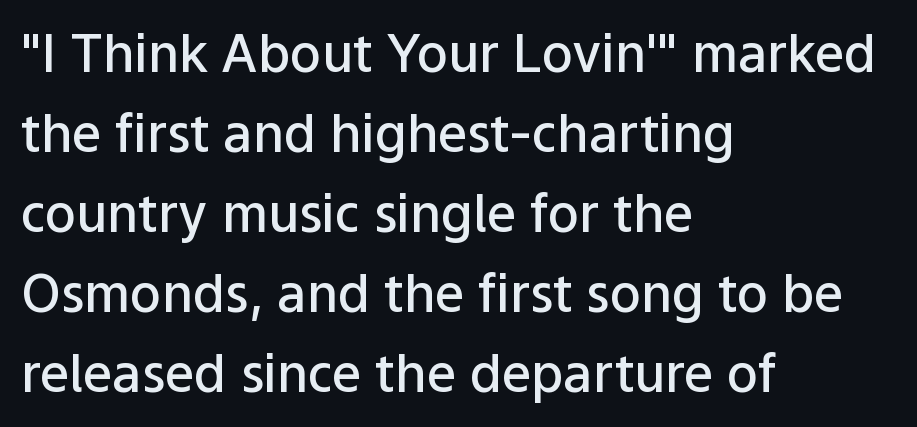
{"serif": "no", "italic": "no", "bold": "semi", "weight": "semibold", "width": "normal", "stroke_contrast": "low", "x_height": "medium", "monospaced": "no", "underline": "no", "align": "left", "line_spacing": "normal", "line_spacing_ratio": 1.54, "letter_spacing": "normal", "letter_spacing_em": 0.0, "glyph_px": 52}
